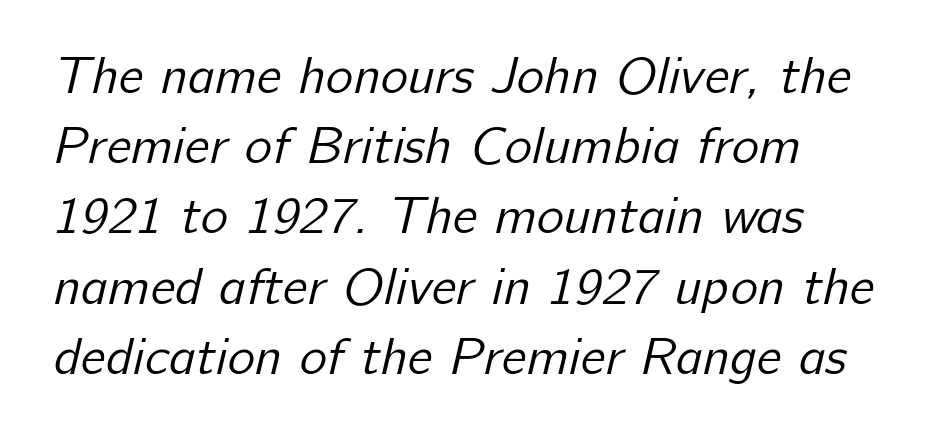
{"serif": "no", "bold": "no", "weight": "regular", "width": "normal", "stroke_contrast": "low", "x_height": "medium", "monospaced": "no", "underline": "no", "align": "left", "line_spacing": "normal", "line_spacing_ratio": 1.35, "letter_spacing": "normal", "letter_spacing_em": 0.0, "glyph_px": 52}
